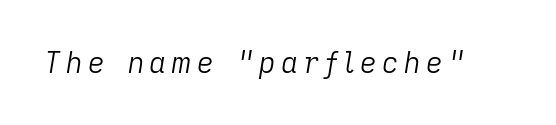
Q: Is the text bold? A: No.
Q: Is the text italic (slanted)? A: Yes, it leans right by about 9 degrees.
Q: Is the text underlined? A: No.
Q: Width (condensed, normal, or wide)? A: Normal.
Q: Stroke contrast? A: Low.
Q: x-height? A: Medium.
Q: Monospaced? A: No.
